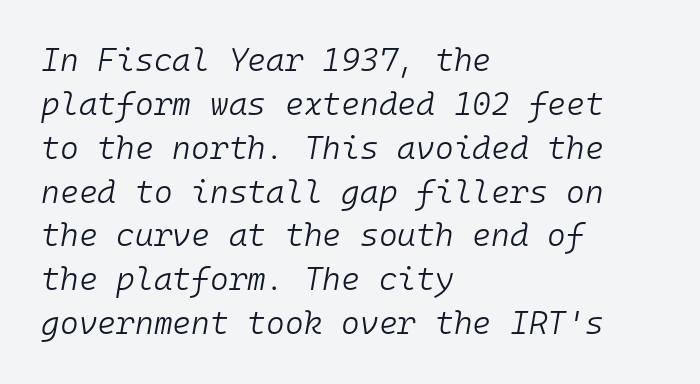
There is no visible air inserted between adjacent glyphs. A typesetter would mark this as italic. The passage shown is not bold in any degree. Here the designer chose a console-style face with uniform glyph widths. Is the block centered? No — it sits flush against the left margin. Bare-footed words on every line.
